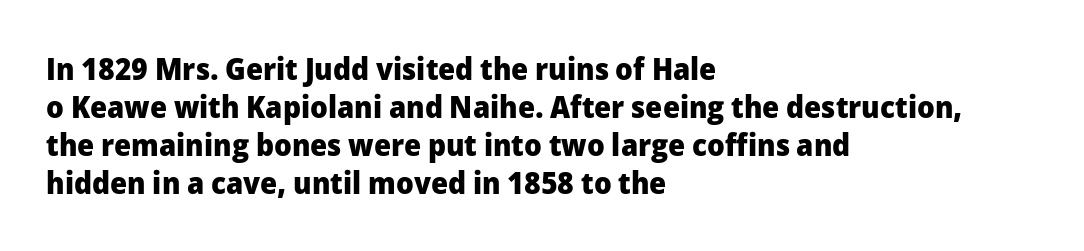
Q: Is the text bold? A: Yes.
Q: Is the text italic (slanted)? A: No, it is upright.
Q: Is the typeface a serif or a sans-serif typeface? A: Sans-serif.
Q: Is the text underlined? A: No.
Q: How is the paragraph aligned? A: Left-aligned.
Q: Is the spacing between letters normal or unusually wide? A: Normal.
Q: Width (condensed, normal, or wide)? A: Normal.
Q: Stroke contrast? A: Low.
Q: x-height? A: Medium.
Q: Monospaced? A: No.
